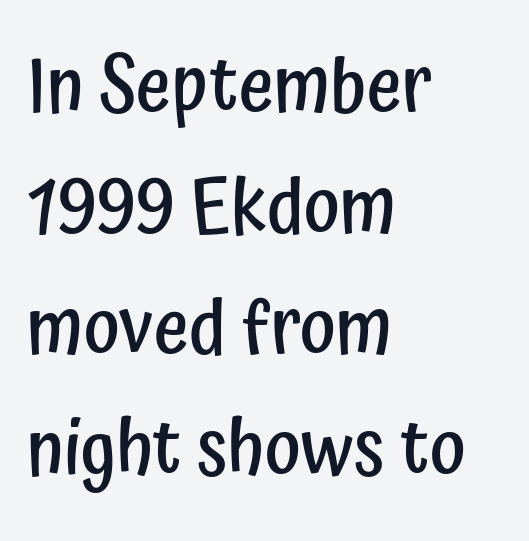
{"serif": "no", "italic": "no", "bold": "semi", "weight": "semibold", "width": "condensed", "stroke_contrast": "low", "x_height": "medium", "monospaced": "no", "underline": "no", "align": "left", "line_spacing": "normal", "line_spacing_ratio": 1.59, "letter_spacing": "normal", "letter_spacing_em": 0.0, "glyph_px": 76}
